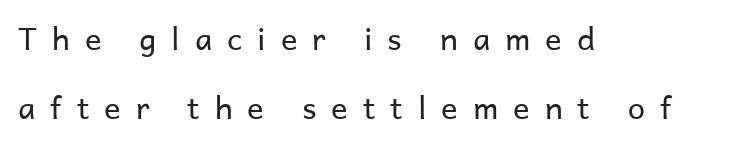
The image shows 31 px regular-weight sans-serif type, upright; set left-aligned, loose line spacing (2.24x), unusually wide letter spacing (+0.48 em), not underlined; low stroke contrast and a medium x-height.
